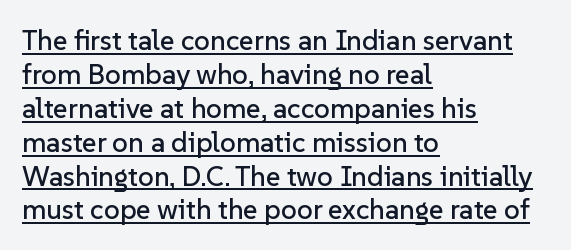
{"serif": "no", "italic": "no", "width": "normal", "stroke_contrast": "low", "x_height": "medium", "monospaced": "no", "underline": "yes", "align": "left", "line_spacing_ratio": 1.21, "letter_spacing": "normal", "letter_spacing_em": 0.0, "glyph_px": 28}
